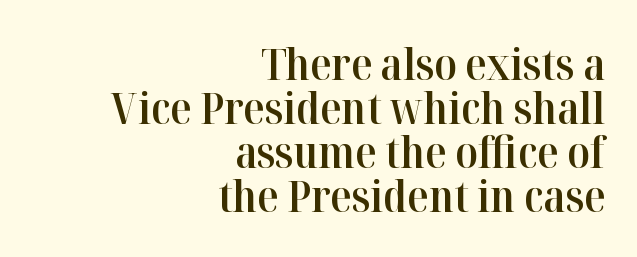
Style check: upright. Check where the strokes stop: tiny serifs finish them off. This block would grow much taller if given ordinary leading; it's compressed now. Short and long lines alike share a common ending point at right.
